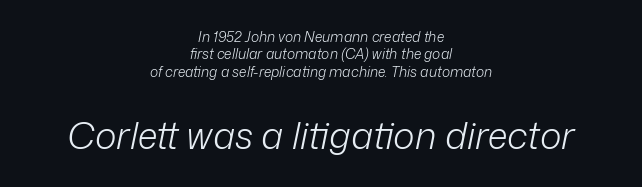
Q: Is the text bold? A: No.
Q: Is the text italic (slanted)? A: Yes, it leans right by about 12 degrees.
Q: Is the text underlined? A: No.
Q: How is the paragraph aligned? A: Centered.
Q: Is the spacing between letters normal or unusually wide? A: Normal.
Q: Which block of text is set in a larger size, the first (top) or the second (bottom)? A: The second (bottom) one.
Q: Width (condensed, normal, or wide)? A: Normal.
Q: Stroke contrast? A: Low.
Q: x-height? A: Medium.
Q: Monospaced? A: No.
